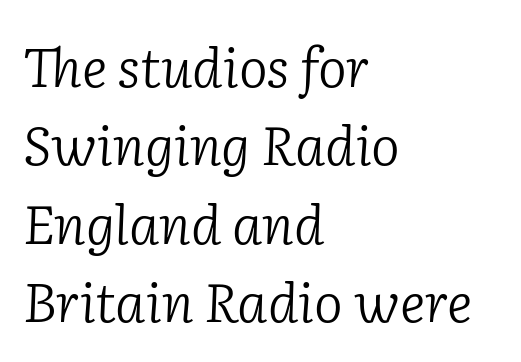
Varying glyph widths throughout — classic text-font behaviour. The weight tops out at a normal text grade. How are the letters spaced? Ordinarily, with no added tracking. The gap between lines stays unmarked. Whoever set this chose a conventional vertical rhythm. Teacher's note: observe the even left margin — that is flush-left alignment.
